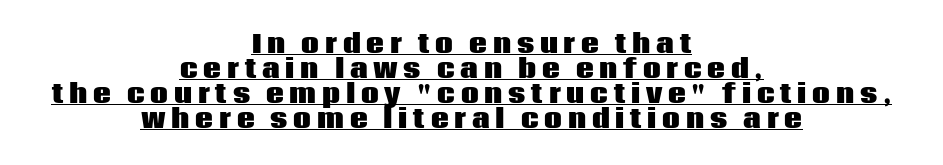
Underlined type. This sample uses expanded letter spacing, leaving extra air between glyphs. The letters stand upright; this is a roman face. In terms of weight, the rendering is a true, heavy bold. What's the leading like? Squeezed, with rows nearly overlapping.
